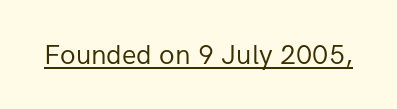
The image shows 27 px text type, upright; set normal letter spacing, underlined.
